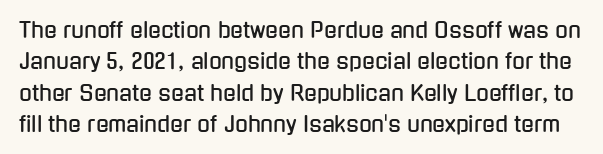
Q: Is the text italic (slanted)? A: No, it is upright.
Q: Is the text underlined? A: No.
Q: Is the spacing between letters normal or unusually wide? A: Normal.
Q: Is the spacing between lines tight, normal or loose? A: Normal.
